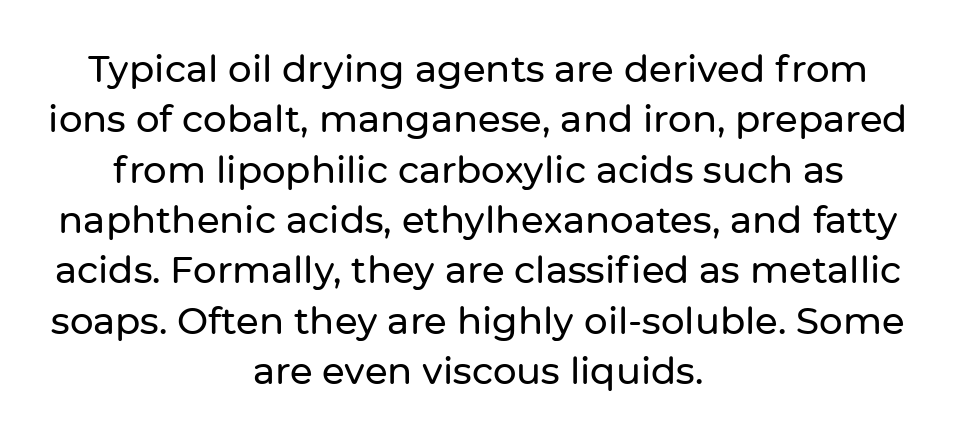
{"serif": "no", "italic": "no", "width": "normal", "stroke_contrast": "low", "x_height": "medium", "monospaced": "no", "underline": "no", "align": "center", "line_spacing": "normal", "line_spacing_ratio": 1.36, "letter_spacing": "normal", "letter_spacing_em": 0.0, "glyph_px": 37}
